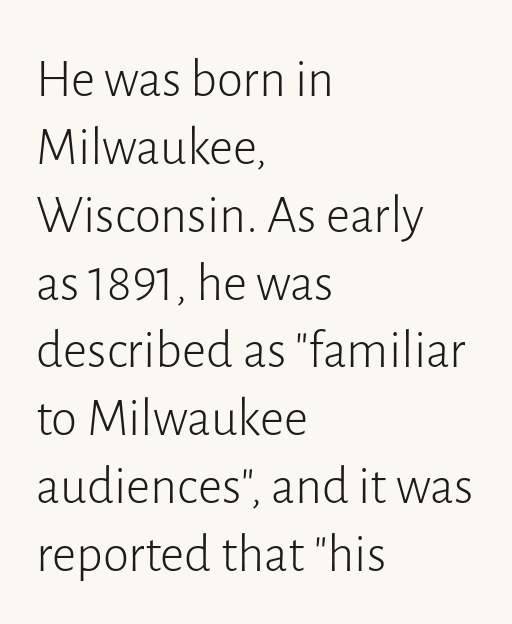
Q: Is the text bold? A: No.
Q: Is the text italic (slanted)? A: No, it is upright.
Q: Is the typeface a serif or a sans-serif typeface? A: Sans-serif.
Q: Is the text underlined? A: No.
Q: How is the paragraph aligned? A: Left-aligned.
Q: Is the spacing between letters normal or unusually wide? A: Normal.
Q: Is the spacing between lines tight, normal or loose? A: Normal.
Q: Width (condensed, normal, or wide)? A: Normal.
Q: Stroke contrast? A: Low.
Q: x-height? A: Medium.
Q: Monospaced? A: No.
